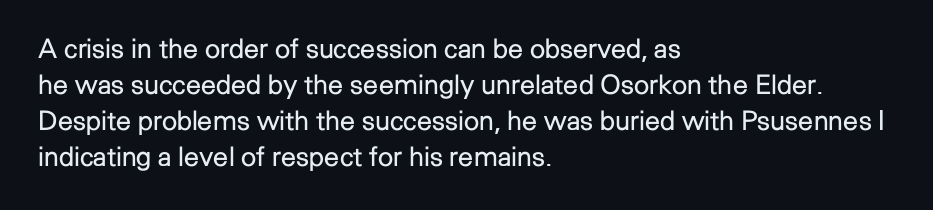
A clean baseline with only descenders dipping below it. The letters stand upright; this is a roman face. The letterforms sit shoulder to shoulder at normal distance. The compositor pushed each line to the left boundary.
